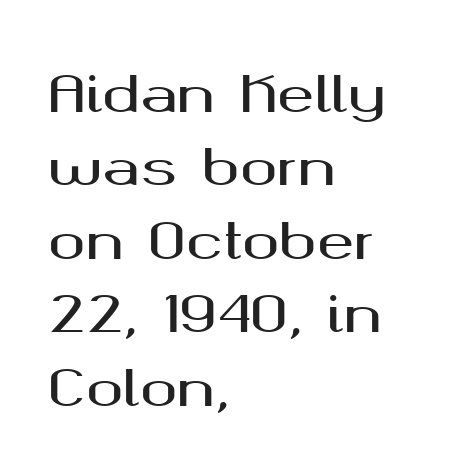
Rendered with straight, roman letterforms. Bare-footed words on every line. Words appear dense and cohesive because spacing is normal. The passage shown is typeset with a sans-serif family.
